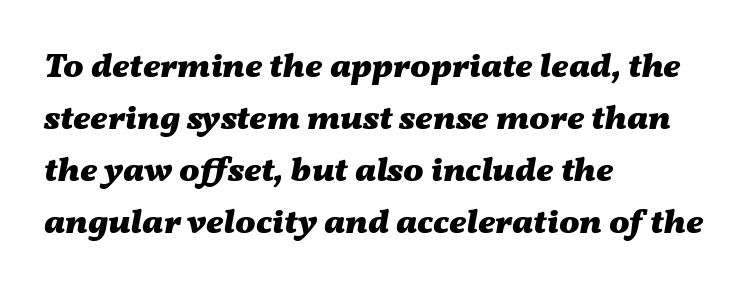
All the whitespace from short lines collects on the right. The leading is moderate, giving the passage an even texture. Each letter keeps its own natural width here, so spacing adapts to shape. Type without underlining. Does the lettering tilt? It does — this is italic. The tracking reads as untouched default to a designer's eye.
